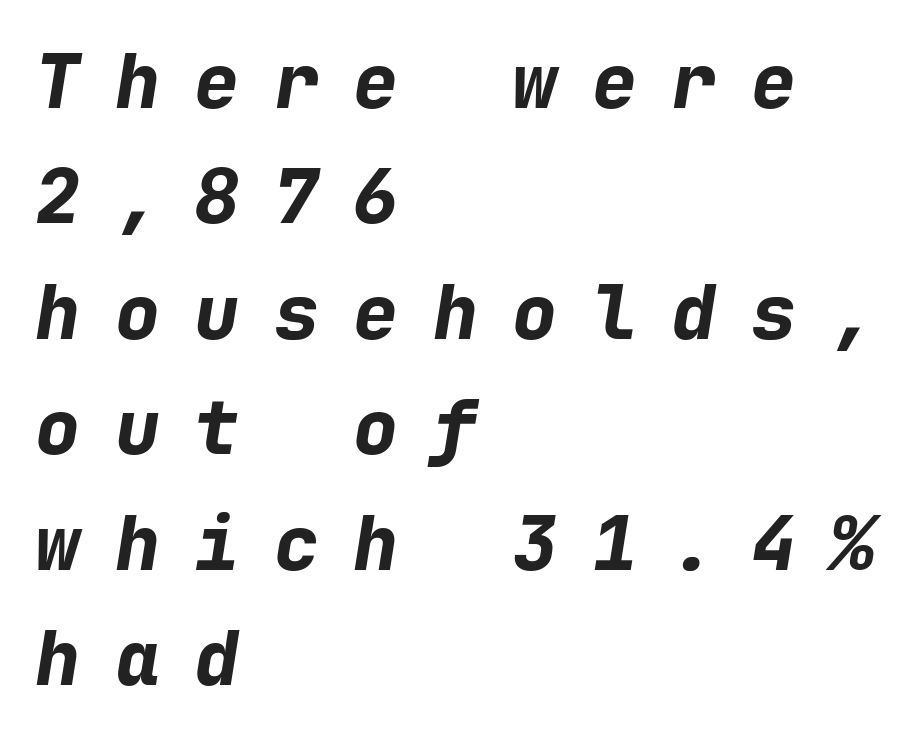
The space between consecutive lines is moderate. Bold? Absolutely — the strokes are thick and heavy. Each letter, wide or thin by design, is forced into the same width here. Line beginnings align vertically; line endings do not.
